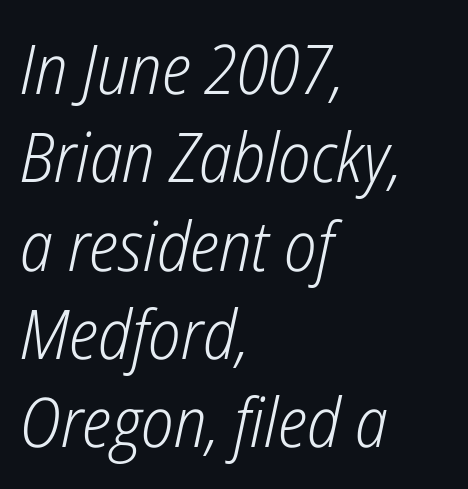
This sample uses an oblique cut, with every glyph tilted off the vertical. The strokes carry an ordinary text weight at most. Each row of text sits above clean, open space. The paragraph has a hard left edge and a soft right edge.
